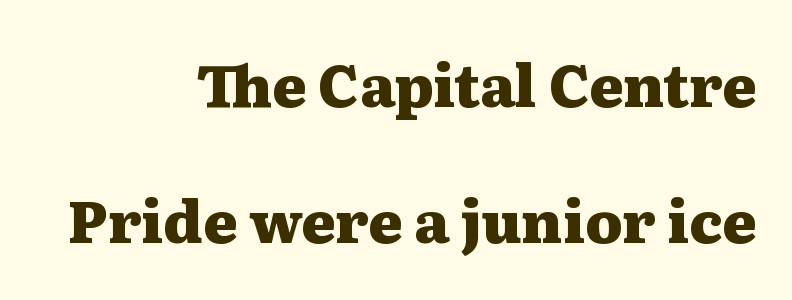
Q: Is the text bold? A: Yes.
Q: Is the text italic (slanted)? A: No, it is upright.
Q: Is the typeface a serif or a sans-serif typeface? A: Serif.
Q: Is the text underlined? A: No.
Q: How is the paragraph aligned? A: Right-aligned.
Q: Is the spacing between letters normal or unusually wide? A: Normal.
Q: Is the spacing between lines tight, normal or loose? A: Loose.
Q: Width (condensed, normal, or wide)? A: Wide.
Q: Stroke contrast? A: Medium.
Q: x-height? A: Medium.
Q: Monospaced? A: No.
